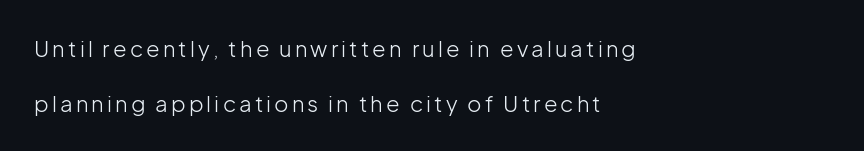
The image shows 22 px text type, upright; set left-aligned, loose line spacing (2.48x), not underlined.
